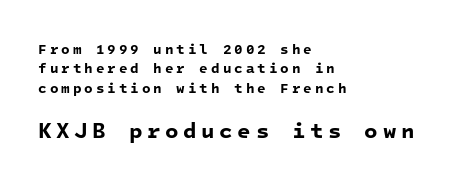
{"bold": "yes", "underline": "no", "align": "left", "line_spacing": "normal", "line_spacing_ratio": 1.39, "letter_spacing": "wide", "letter_spacing_em": 0.21, "larger_block": "second", "size_ratio": 1.57, "glyph_px": 22}
